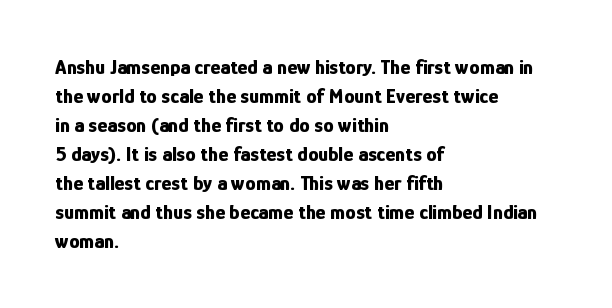
The image shows 21 px bold type, upright; set left-aligned, normal line spacing (1.38x), normal letter spacing, not underlined.
